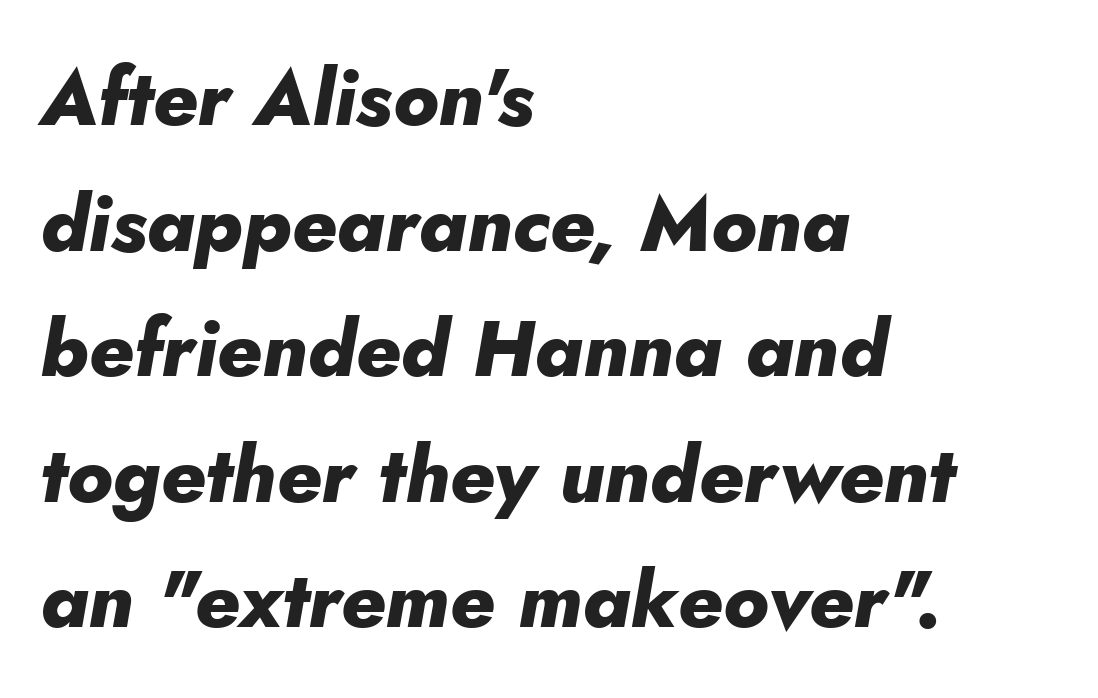
{"italic": "yes", "lean": "right", "slant_degrees": 10, "bold": "yes", "weight": "heavy", "width": "normal", "stroke_contrast": "low", "x_height": "small", "monospaced": "no", "underline": "no", "align": "left", "line_spacing": "normal", "line_spacing_ratio": 1.59, "letter_spacing": "normal", "letter_spacing_em": 0.0, "glyph_px": 79}
